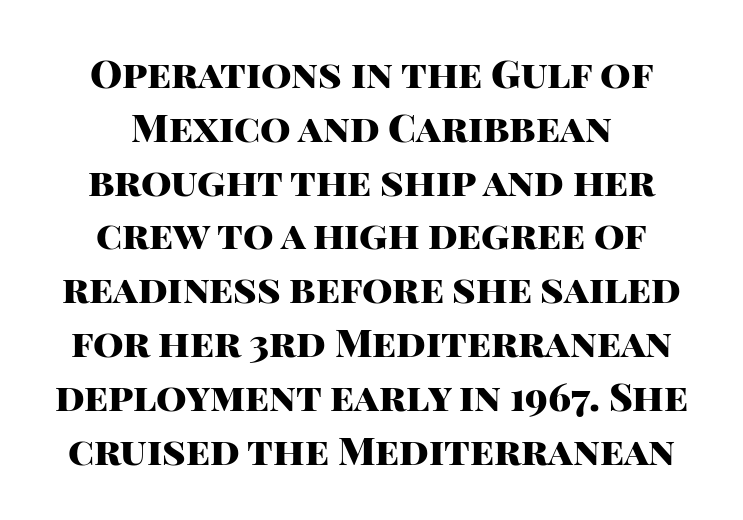
{"serif": "no", "italic": "no", "bold": "yes", "weight": "heavy", "width": "normal", "stroke_contrast": "high", "x_height": "large", "monospaced": "no", "underline": "no", "align": "center", "line_spacing": "normal", "line_spacing_ratio": 1.38, "letter_spacing": "normal", "letter_spacing_em": 0.0, "glyph_px": 39}
